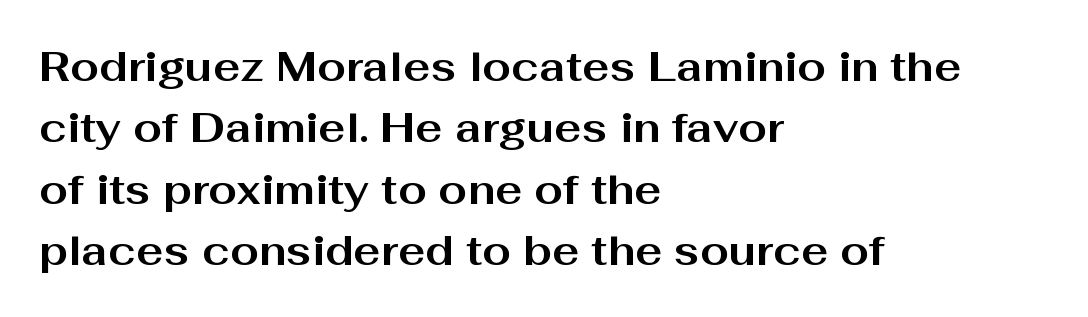
Q: Is the text bold? A: Yes.
Q: Is the text italic (slanted)? A: No, it is upright.
Q: Is the typeface a serif or a sans-serif typeface? A: Sans-serif.
Q: Is the text underlined? A: No.
Q: How is the paragraph aligned? A: Left-aligned.
Q: Is the spacing between letters normal or unusually wide? A: Normal.
Q: Is the spacing between lines tight, normal or loose? A: Normal.
Q: Width (condensed, normal, or wide)? A: Wide.
Q: Stroke contrast? A: Medium.
Q: x-height? A: Medium.
Q: Monospaced? A: No.
